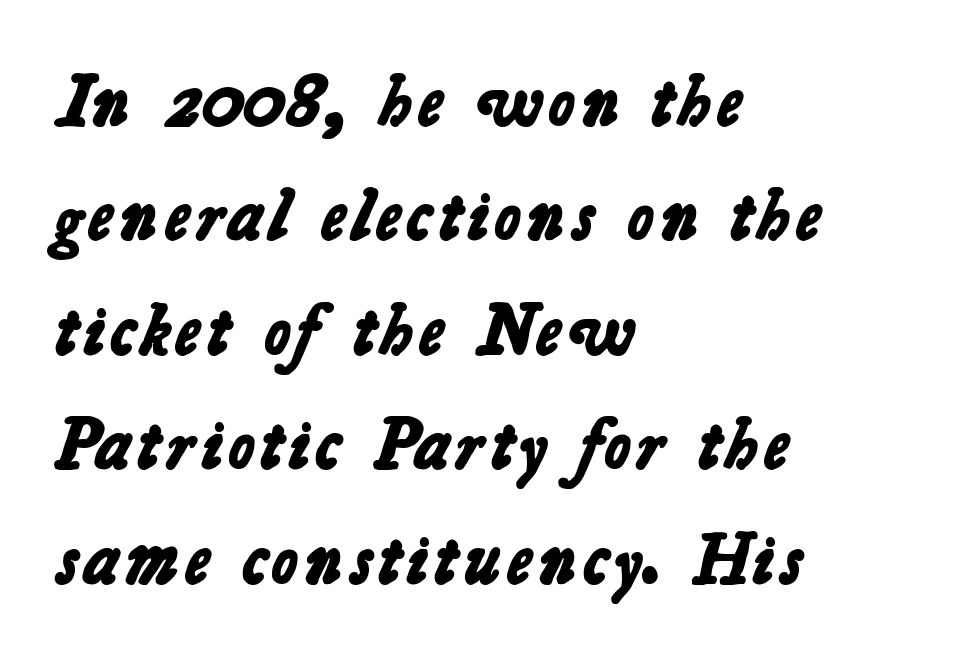
The rendering uses natural spacing where letterforms have individual widths. The rendering anchors every line to the left-hand side. The lines sit at an ordinary, default distance from one another. Look at the tracking — it's just the regular setting, nothing added.
